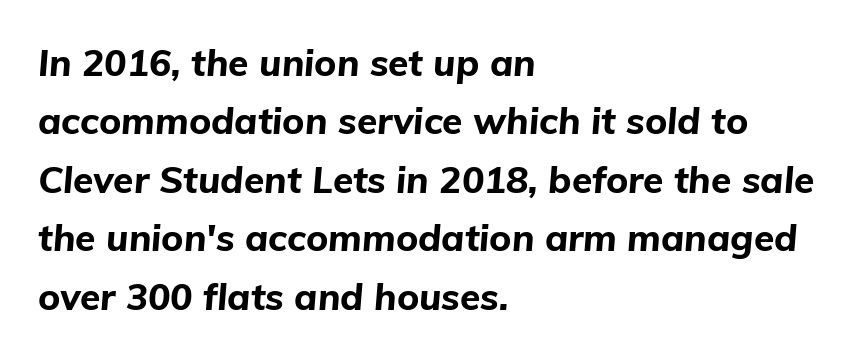
Q: Is the text bold? A: Yes.
Q: Is the text italic (slanted)? A: Yes, it leans right by about 5 degrees.
Q: Is the text underlined? A: No.
Q: How is the paragraph aligned? A: Left-aligned.
Q: Is the spacing between letters normal or unusually wide? A: Normal.
Q: Is the spacing between lines tight, normal or loose? A: Normal.
Q: Width (condensed, normal, or wide)? A: Normal.
Q: Stroke contrast? A: Low.
Q: x-height? A: Medium.
Q: Monospaced? A: No.
